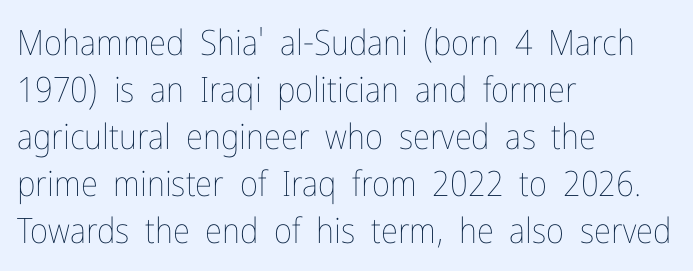
The lettering holds an erect, upright posture throughout. Short and long lines alike share a common starting point at left. Underline: absent. Each letter keeps its own natural width here, so spacing adapts to shape. This block has exactly the height ordinary leading produces. Students, note that the glyphs here touch the page at normal intervals.
